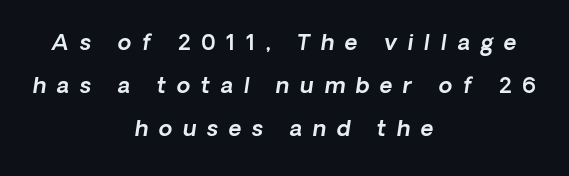
{"underline": "no", "align": "center", "line_spacing": "loose", "line_spacing_ratio": 1.96, "letter_spacing": "wide", "letter_spacing_em": 0.48, "glyph_px": 22}
